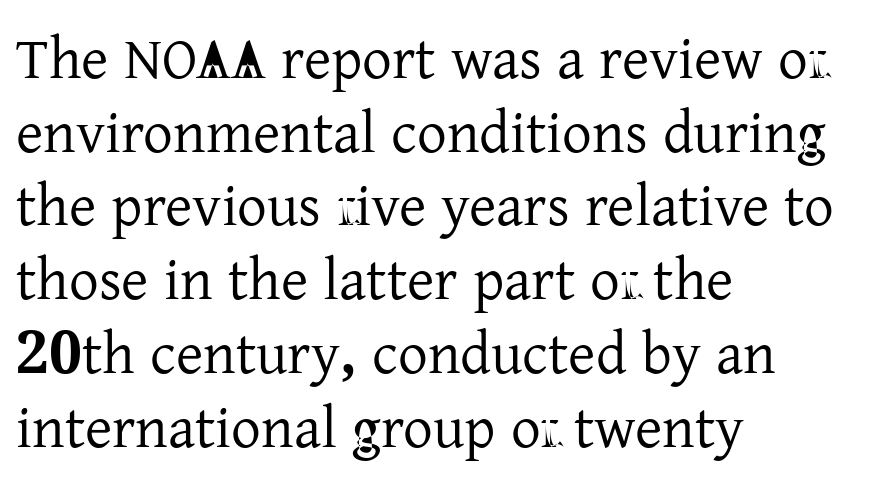
This rendering features lettering with no underline. Regarding serifs, this sample has them. The line texture is even and compact thanks to regular tracking. Character widths vary here, with narrow letters taking less room than wide ones. The passage shown stacks its lines at a standard gap.
